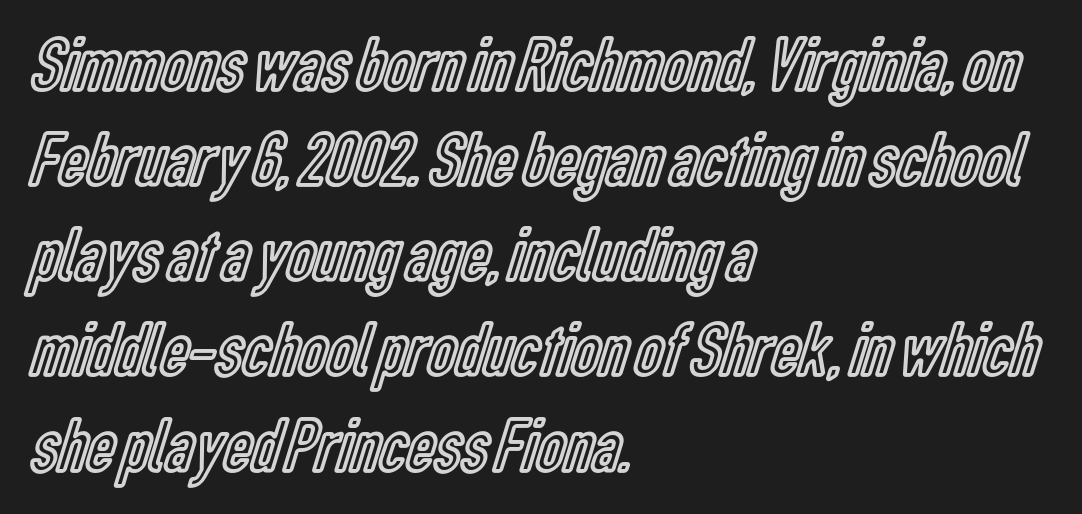
{"width": "condensed", "x_height": "medium", "monospaced": "no", "underline": "no", "align": "left", "line_spacing_ratio": 1.22, "letter_spacing": "normal", "letter_spacing_em": 0.0, "glyph_px": 78}
